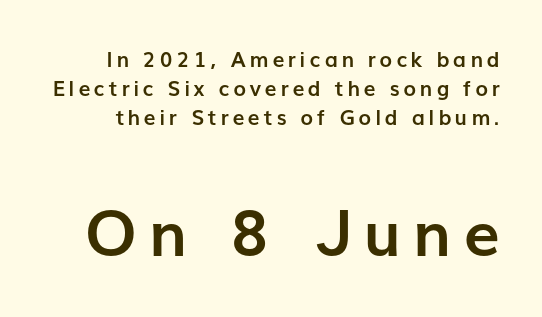
The image shows 64 px semibold sans-serif type, upright; set normal line spacing (1.37x), not underlined; the second (bottom) block is 3.05x larger; low stroke contrast and a medium x-height.
